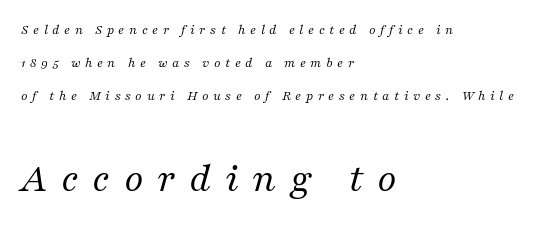
The image shows 42 px regular-weight serif type, italic (leaning right); set left-aligned, loose line spacing (2.35x), unusually wide letter spacing (+0.32 em), not underlined; the second (bottom) block is 3.0x larger; medium stroke contrast and a medium x-height.
